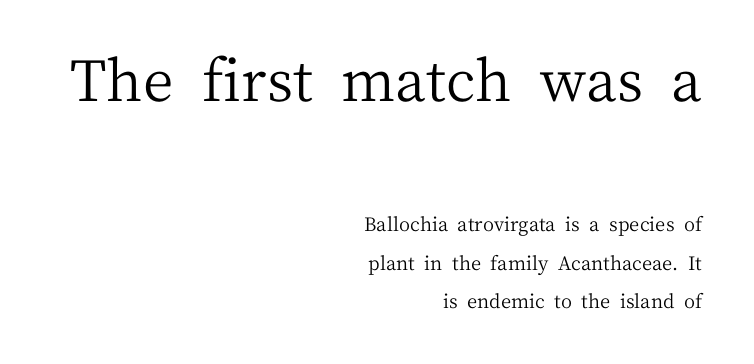
{"serif": "yes", "italic": "no", "bold": "no", "weight": "regular", "width": "normal", "stroke_contrast": "medium", "x_height": "medium", "monospaced": "no", "underline": "no", "align": "right", "line_spacing": "loose", "line_spacing_ratio": 2.04, "letter_spacing": "normal", "letter_spacing_em": 0.0, "larger_block": "first", "size_ratio": 3.0, "glyph_px": 57}
